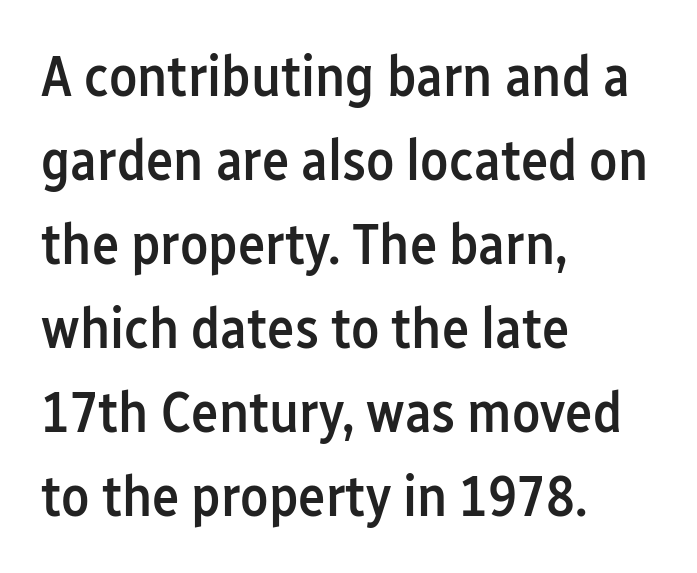
The image shows 58 px semibold, condensed sans-serif type, upright; set left-aligned, normal line spacing (1.45x), normal letter spacing, not underlined; low stroke contrast and a medium x-height.
